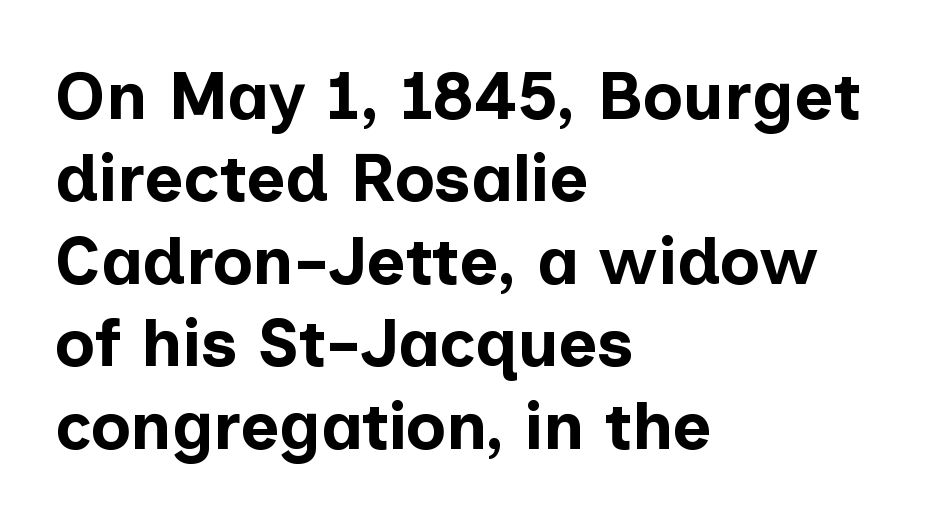
{"serif": "no", "italic": "no", "bold": "yes", "weight": "bold", "width": "normal", "stroke_contrast": "low", "x_height": "medium", "monospaced": "no", "underline": "no", "align": "left", "line_spacing_ratio": 1.23, "letter_spacing": "normal", "letter_spacing_em": 0.0, "glyph_px": 67}
